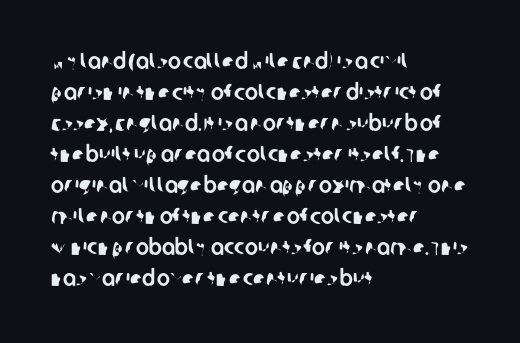
Q: Is the text underlined? A: No.
Q: How is the paragraph aligned? A: Left-aligned.
Q: Is the spacing between letters normal or unusually wide? A: Normal.
Q: Is the spacing between lines tight, normal or loose? A: Normal.
